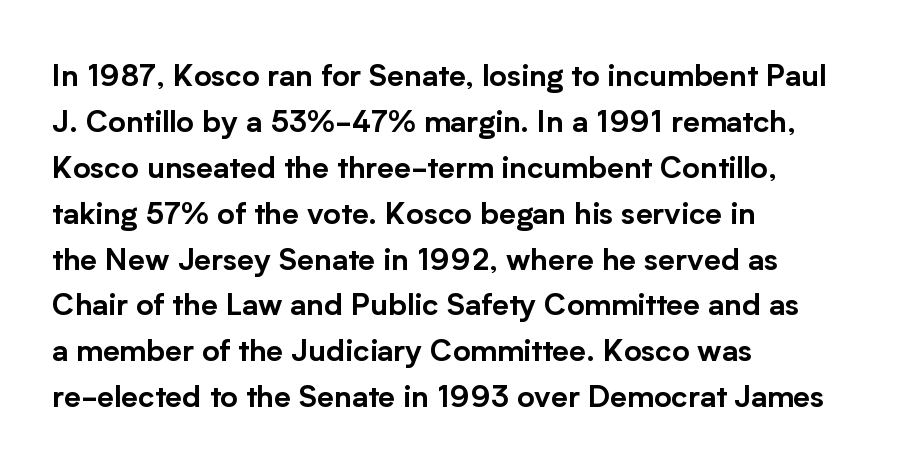
Q: Is the text italic (slanted)? A: No, it is upright.
Q: Is the typeface a serif or a sans-serif typeface? A: Sans-serif.
Q: Is the text underlined? A: No.
Q: How is the paragraph aligned? A: Left-aligned.
Q: Is the spacing between letters normal or unusually wide? A: Normal.
Q: Is the spacing between lines tight, normal or loose? A: Normal.
Q: Width (condensed, normal, or wide)? A: Normal.
Q: Stroke contrast? A: Low.
Q: x-height? A: Medium.
Q: Monospaced? A: No.
